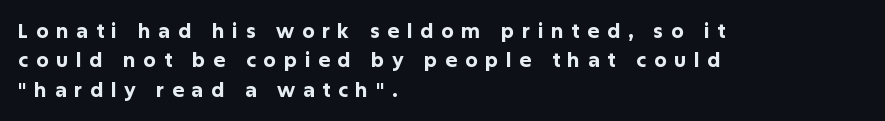
The image shows 20 px bold type, upright; set left-aligned, normal line spacing (1.47x), unusually wide letter spacing (+0.37 em), not underlined.
